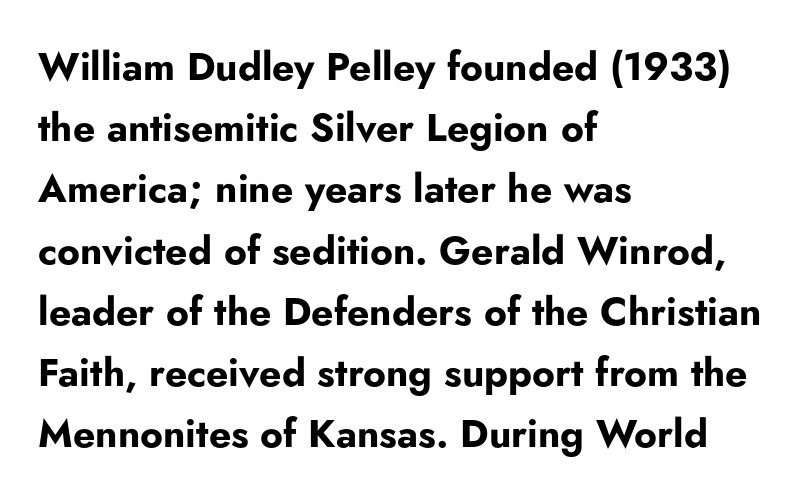
The image shows 39 px bold sans-serif type, upright; set left-aligned, normal line spacing (1.57x), normal letter spacing, not underlined; low stroke contrast and a small x-height.
